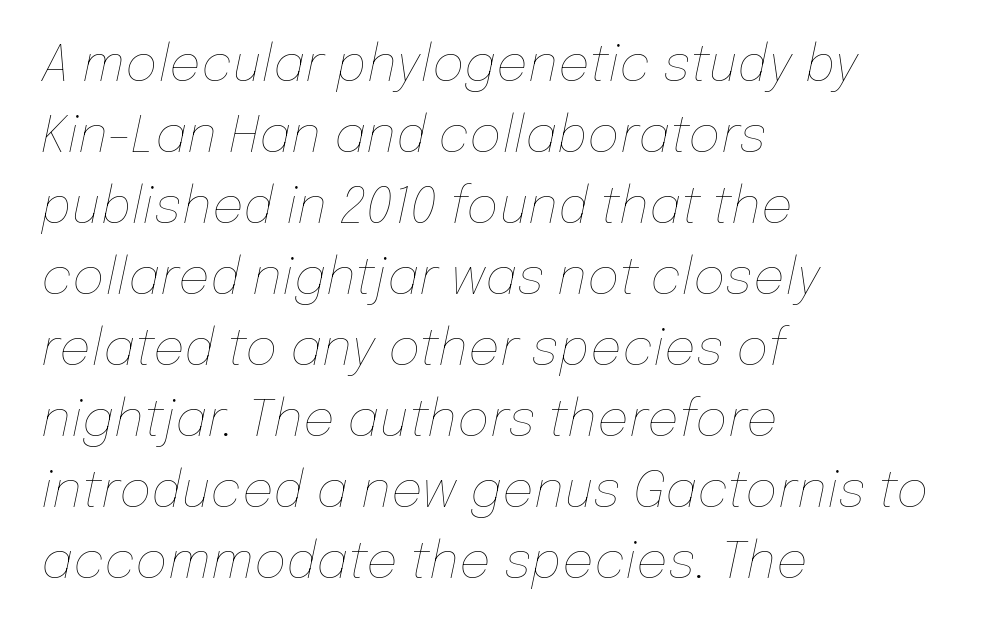
Q: Is the text bold? A: No.
Q: Is the text italic (slanted)? A: Yes, it leans right by about 12 degrees.
Q: Is the text underlined? A: No.
Q: How is the paragraph aligned? A: Left-aligned.
Q: Is the spacing between letters normal or unusually wide? A: Normal.
Q: Is the spacing between lines tight, normal or loose? A: Normal.
Q: Width (condensed, normal, or wide)? A: Normal.
Q: Stroke contrast? A: Low.
Q: x-height? A: Medium.
Q: Monospaced? A: No.
